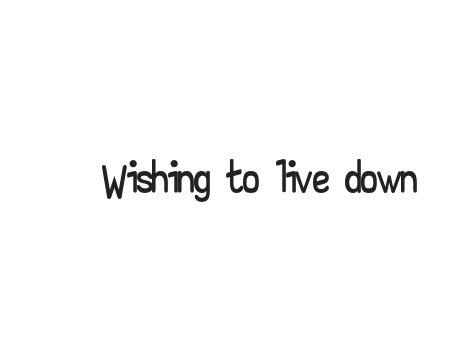
The image shows 66 px wide sans-serif type, upright; set normal letter spacing, not underlined; low stroke contrast and a small x-height.
